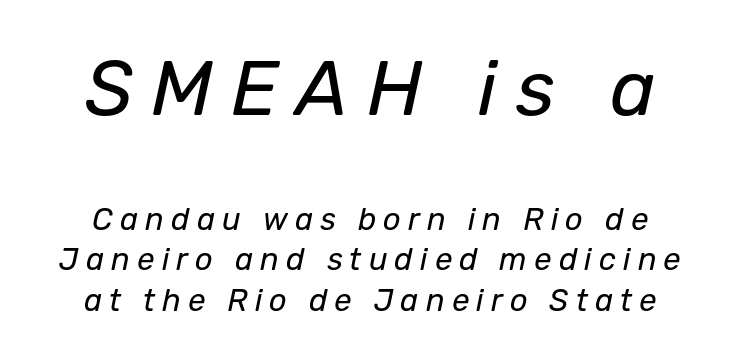
The image shows 78 px regular-weight type, italic (leaning right); set centered, normal line spacing (1.31x), unusually wide letter spacing (+0.23 em), not underlined; the first (top) block is 2.52x larger; low stroke contrast and a medium x-height.
